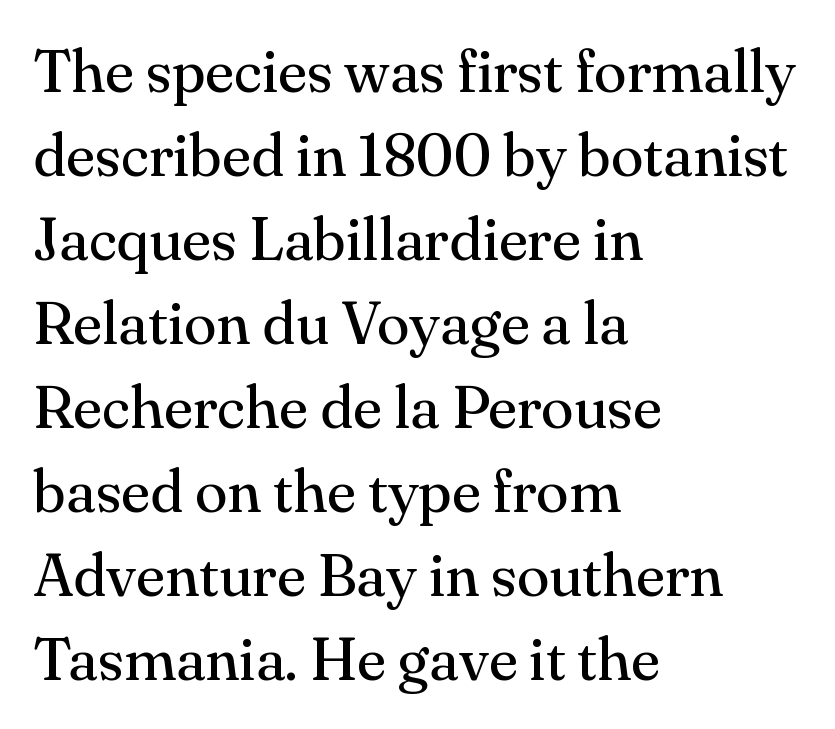
{"serif": "yes", "italic": "no", "bold": "no", "weight": "regular", "width": "normal", "stroke_contrast": "medium", "x_height": "small", "monospaced": "no", "underline": "no", "align": "left", "line_spacing": "normal", "line_spacing_ratio": 1.4, "letter_spacing": "normal", "letter_spacing_em": 0.0, "glyph_px": 60}
